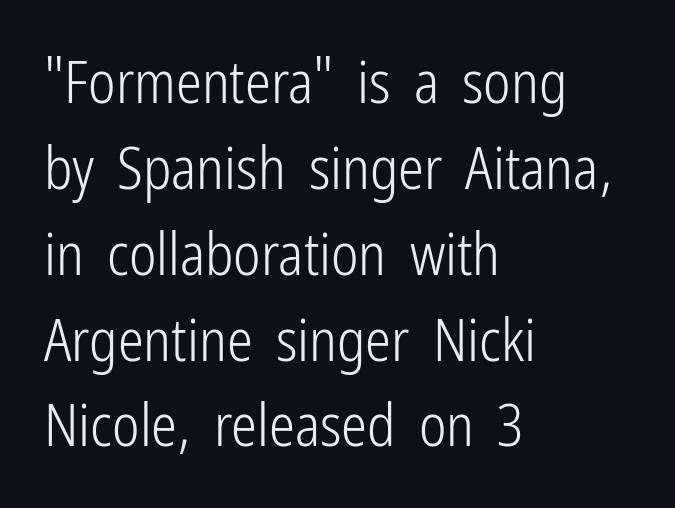
The image shows 58 px light, condensed sans-serif type, upright; set left-aligned, normal line spacing (1.48x), normal letter spacing, not underlined; low stroke contrast and a medium x-height.
